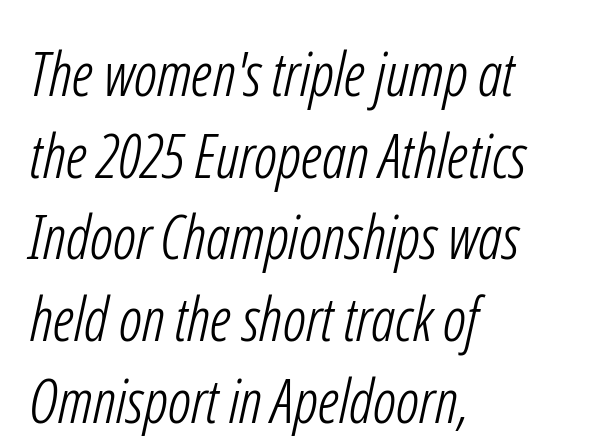
{"serif": "no", "bold": "no", "weight": "light", "width": "condensed", "stroke_contrast": "low", "x_height": "medium", "monospaced": "no", "underline": "no", "align": "left", "line_spacing": "normal", "line_spacing_ratio": 1.34, "letter_spacing": "normal", "letter_spacing_em": 0.0, "glyph_px": 61}
